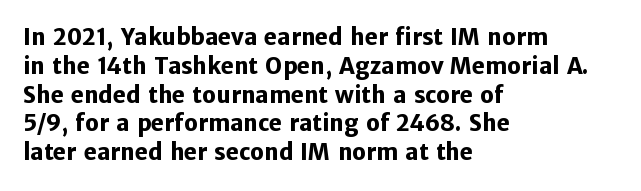
The image shows 22 px bold type, upright; set left-aligned, normal line spacing (1.31x), normal letter spacing, not underlined.
